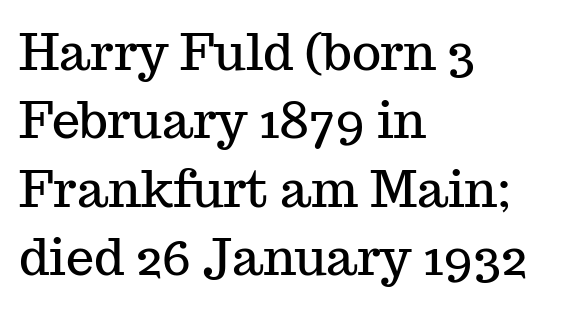
The image shows 50 px serif type, upright; set left-aligned, normal line spacing (1.37x), normal letter spacing, not underlined; medium stroke contrast and a medium x-height.
